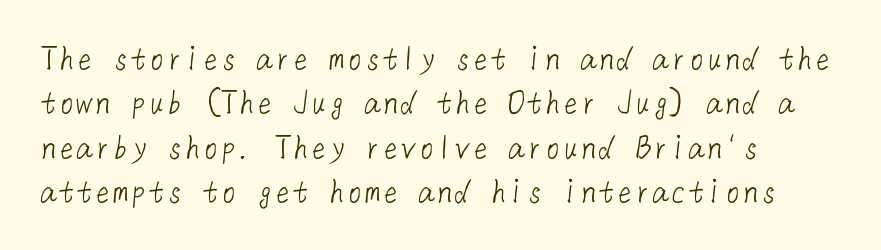
{"serif": "no", "bold": "no", "weight": "light", "width": "normal", "stroke_contrast": "low", "x_height": "medium", "underline": "no", "align": "left", "line_spacing_ratio": 1.23, "letter_spacing": "normal", "letter_spacing_em": 0.0, "glyph_px": 36}
